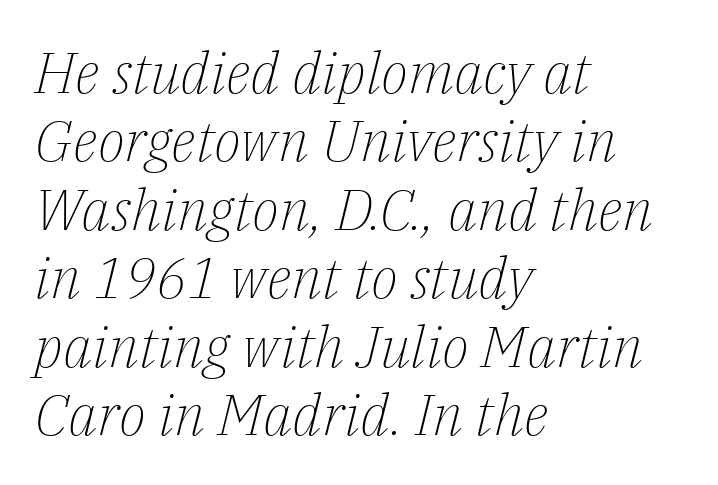
{"serif": "yes", "italic": "yes", "lean": "right", "slant_degrees": 14, "bold": "no", "weight": "light", "width": "normal", "stroke_contrast": "low", "x_height": "medium", "monospaced": "no", "underline": "no", "align": "left", "line_spacing_ratio": 1.2, "letter_spacing": "normal", "letter_spacing_em": 0.0, "glyph_px": 57}
